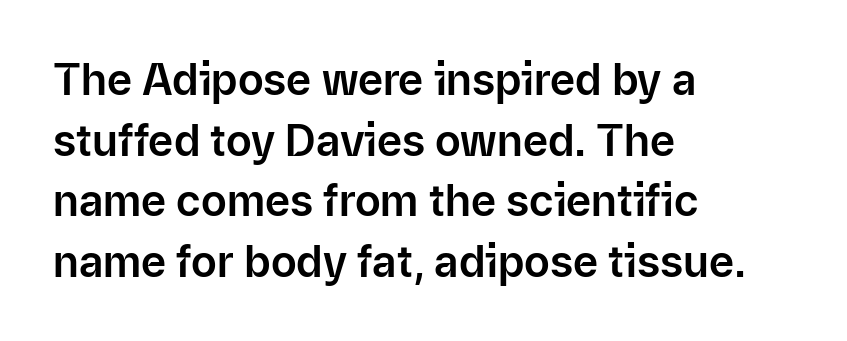
Looks like regular typesetting: each glyph gets only the width it needs. The specimen reads as upright at a glance. A sans-serif font was chosen for this passage. Teacher's note: observe the even left margin — that is flush-left alignment.
